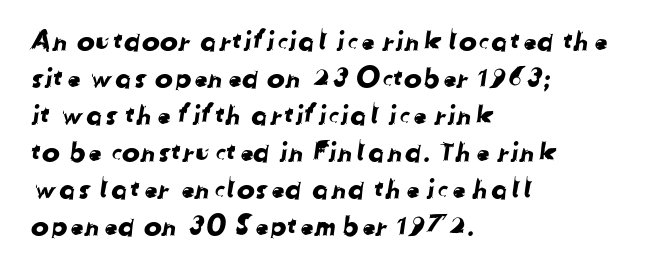
Q: Is the text underlined? A: No.
Q: How is the paragraph aligned? A: Left-aligned.
Q: Is the spacing between letters normal or unusually wide? A: Normal.
Q: Is the spacing between lines tight, normal or loose? A: Normal.
